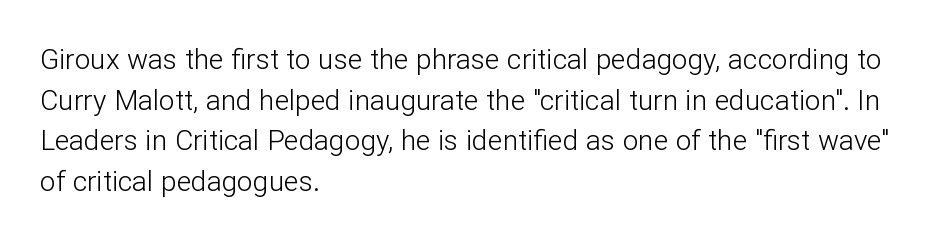
Q: Is the text bold? A: No.
Q: Is the text italic (slanted)? A: No, it is upright.
Q: Is the typeface a serif or a sans-serif typeface? A: Sans-serif.
Q: Is the text underlined? A: No.
Q: How is the paragraph aligned? A: Left-aligned.
Q: Is the spacing between letters normal or unusually wide? A: Normal.
Q: Is the spacing between lines tight, normal or loose? A: Normal.
Q: Width (condensed, normal, or wide)? A: Normal.
Q: Stroke contrast? A: Low.
Q: x-height? A: Medium.
Q: Monospaced? A: No.
